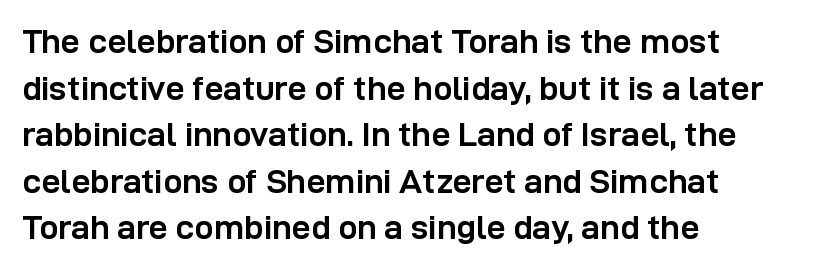
The image shows 34 px semibold sans-serif type, upright; set left-aligned, normal line spacing (1.37x), normal letter spacing, not underlined; low stroke contrast and a medium x-height.
